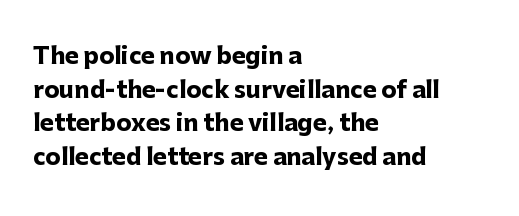
Q: Is the text bold? A: Yes.
Q: Is the text italic (slanted)? A: No, it is upright.
Q: Is the text underlined? A: No.
Q: How is the paragraph aligned? A: Left-aligned.
Q: Is the spacing between letters normal or unusually wide? A: Normal.
Q: Is the spacing between lines tight, normal or loose? A: Normal.
